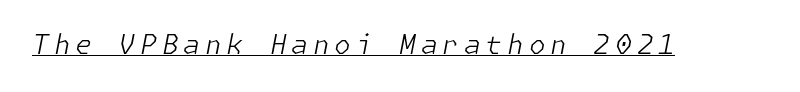
Q: Is the text bold? A: No.
Q: Is the text italic (slanted)? A: Yes, it leans right by about 11 degrees.
Q: Is the text underlined? A: Yes.
